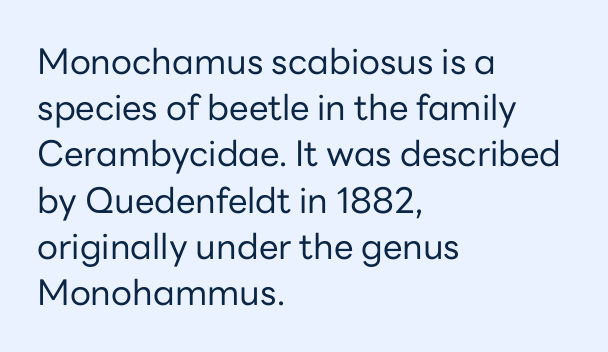
{"serif": "no", "italic": "no", "bold": "no", "weight": "regular", "width": "normal", "stroke_contrast": "low", "x_height": "medium", "monospaced": "no", "underline": "no", "align": "left", "line_spacing": "normal", "line_spacing_ratio": 1.32, "letter_spacing": "normal", "letter_spacing_em": 0.0, "glyph_px": 35}
